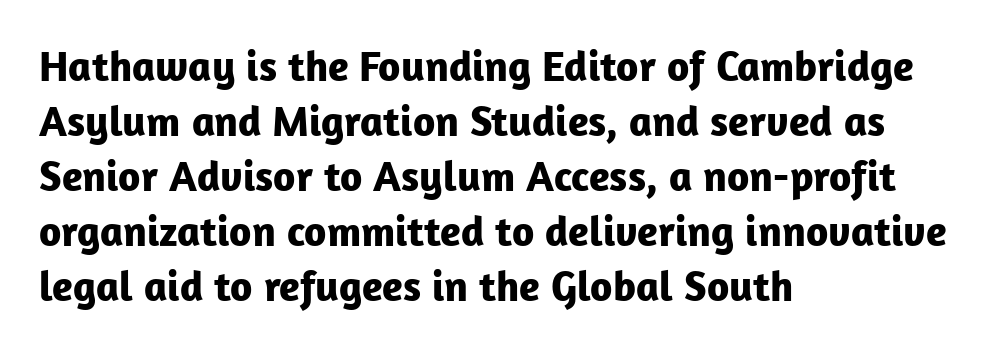
The image shows 43 px bold sans-serif type, upright; set left-aligned, normal line spacing (1.28x), normal letter spacing, not underlined; low stroke contrast and a medium x-height.
